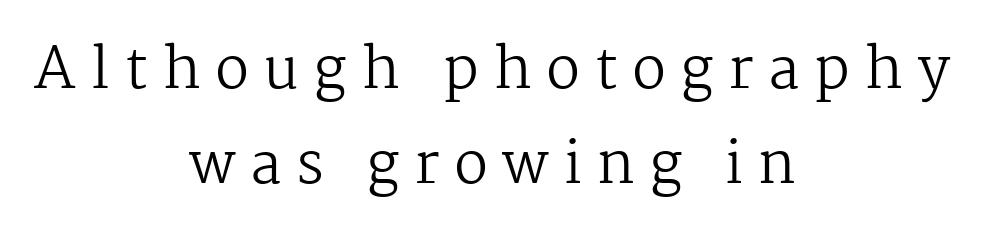
{"serif": "yes", "italic": "no", "bold": "no", "weight": "regular", "width": "normal", "stroke_contrast": "medium", "x_height": "medium", "monospaced": "no", "underline": "no", "align": "center", "line_spacing": "normal", "line_spacing_ratio": 1.66, "letter_spacing": "wide", "letter_spacing_em": 0.25, "glyph_px": 57}
